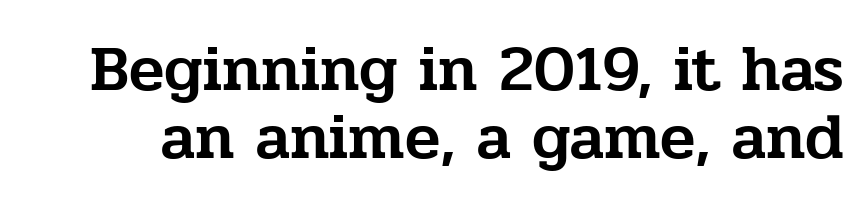
{"serif": "yes", "italic": "no", "width": "normal", "stroke_contrast": "low", "x_height": "medium", "monospaced": "no", "underline": "no", "line_spacing": "tight", "line_spacing_ratio": 1.05, "letter_spacing": "normal", "letter_spacing_em": 0.0, "glyph_px": 65}
